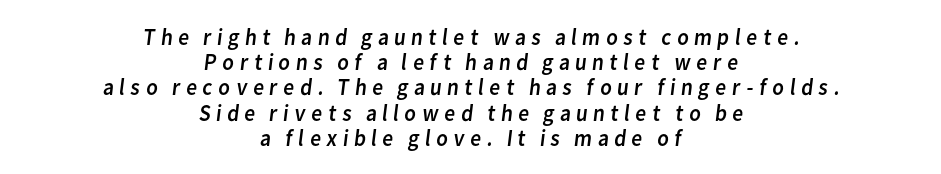
Q: Is the text bold? A: No.
Q: Is the text underlined? A: No.
Q: How is the paragraph aligned? A: Centered.
Q: Is the spacing between lines tight, normal or loose? A: Tight.
